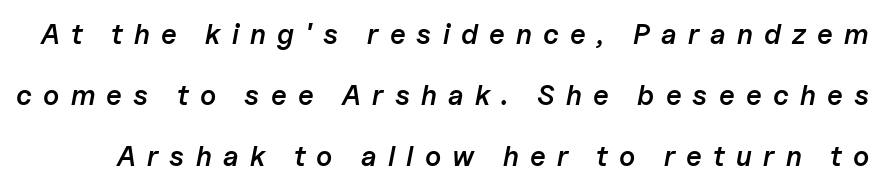
Substantial extra tracking has been applied to these lines. Do the characters align in a grid? No, the font is proportional. If you measured baseline to baseline, you'd find a long distance. Caption: semibold face, moderately heavy strokes. Descender tails drop into unmarked territory. The rendering applies a slant to the glyphs.
